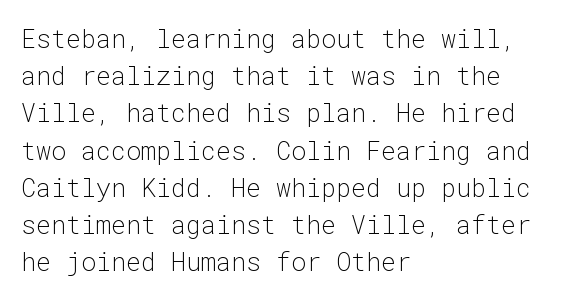
{"italic": "no", "bold": "no", "underline": "no", "align": "left", "line_spacing": "normal", "line_spacing_ratio": 1.49, "letter_spacing": "normal", "letter_spacing_em": 0.0, "glyph_px": 25}
